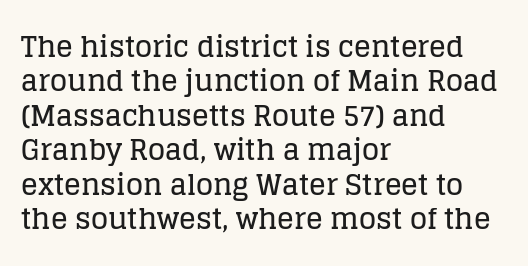
{"serif": "yes", "italic": "no", "width": "normal", "stroke_contrast": "low", "x_height": "large", "monospaced": "no", "underline": "no", "align": "left", "line_spacing_ratio": 1.23, "letter_spacing": "normal", "letter_spacing_em": 0.0, "glyph_px": 28}
